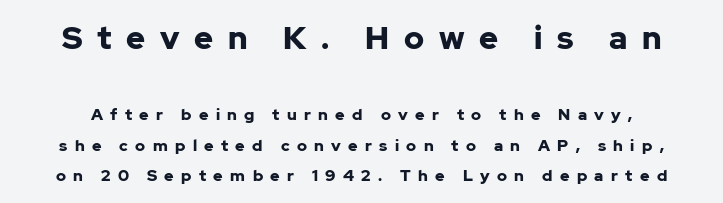
The rendering uses a large line-height, opening up the rows. Which chunk is bigger? The first one — the top block dwarfs the bottom. The letters stand upright; this is a roman face. The passage shown has open, widely tracked lettering throughout.
